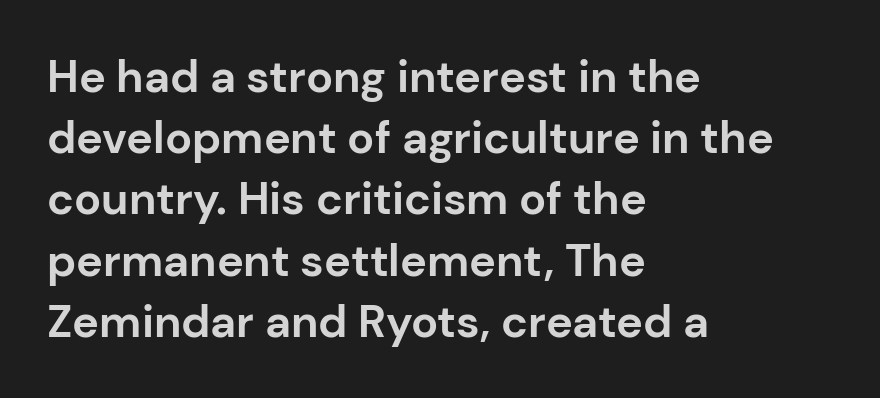
{"serif": "no", "italic": "no", "bold": "yes", "weight": "bold", "width": "normal", "stroke_contrast": "low", "x_height": "medium", "monospaced": "no", "underline": "no", "align": "left", "line_spacing": "normal", "line_spacing_ratio": 1.36, "letter_spacing": "normal", "letter_spacing_em": 0.0, "glyph_px": 45}
